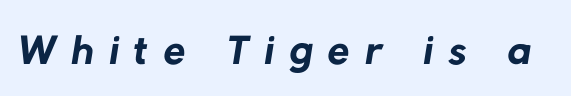
Q: Is the text bold? A: No.
Q: Is the typeface a serif or a sans-serif typeface? A: Sans-serif.
Q: Is the text underlined? A: No.
Q: Is the spacing between letters normal or unusually wide? A: Unusually wide.
Q: Width (condensed, normal, or wide)? A: Normal.
Q: Stroke contrast? A: Low.
Q: x-height? A: Medium.
Q: Monospaced? A: No.
